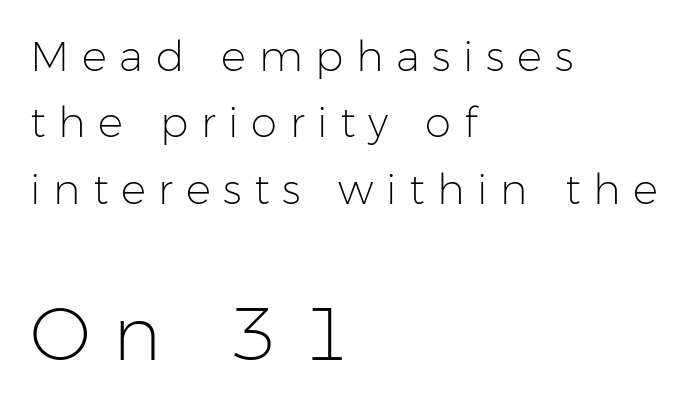
{"serif": "no", "italic": "no", "bold": "no", "weight": "light", "width": "normal", "stroke_contrast": "low", "x_height": "medium", "monospaced": "no", "underline": "no", "align": "left", "line_spacing": "normal", "line_spacing_ratio": 1.58, "letter_spacing": "wide", "letter_spacing_em": 0.3, "larger_block": "second", "size_ratio": 1.76, "glyph_px": 74}
